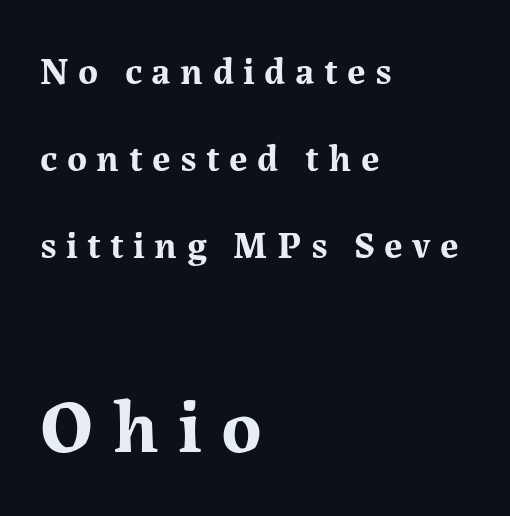
Vertically, the passage feels expansive, rows floating well apart. Substantial extra tracking has been applied to these lines. Does the type have serifs? Yes, each stem ends in a small foot. The compositor pushed each line to the left boundary. This sample has the flowing, uneven cadence of proportional lettering. Set as a true bold cut, around the 700 mark.
